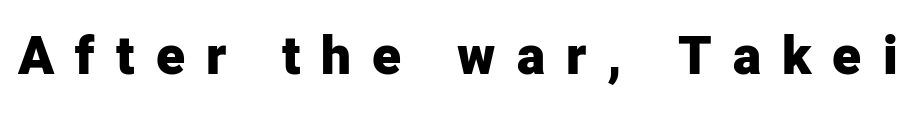
Q: Is the text bold? A: Yes.
Q: Is the text italic (slanted)? A: No, it is upright.
Q: Is the typeface a serif or a sans-serif typeface? A: Sans-serif.
Q: Is the text underlined? A: No.
Q: Is the spacing between letters normal or unusually wide? A: Unusually wide.
Q: Width (condensed, normal, or wide)? A: Normal.
Q: Stroke contrast? A: Low.
Q: x-height? A: Medium.
Q: Monospaced? A: No.
